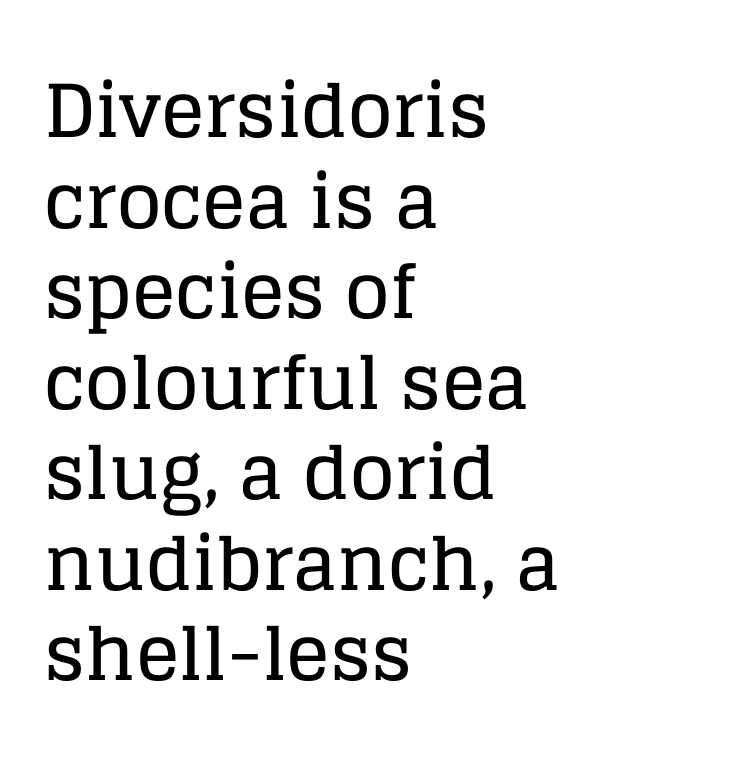
Q: Is the text italic (slanted)? A: No, it is upright.
Q: Is the typeface a serif or a sans-serif typeface? A: Serif.
Q: Is the text underlined? A: No.
Q: How is the paragraph aligned? A: Left-aligned.
Q: Is the spacing between letters normal or unusually wide? A: Normal.
Q: Width (condensed, normal, or wide)? A: Normal.
Q: Stroke contrast? A: Low.
Q: x-height? A: Large.
Q: Monospaced? A: No.
